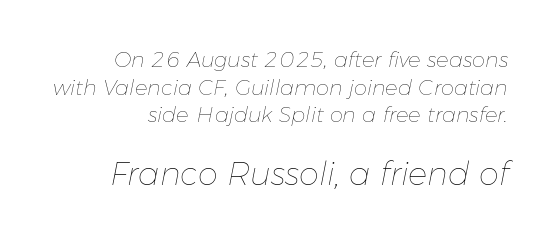
The image shows 32 px thin type, italic (leaning right); set normal line spacing (1.31x), normal letter spacing, not underlined; the second (bottom) block is 1.52x larger; low stroke contrast and a medium x-height.
